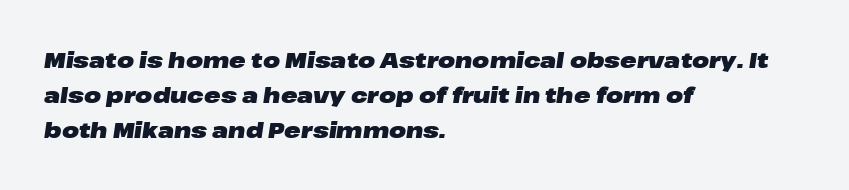
Glyph-to-glyph distance matches everyday printed text. Compared with ordinary roman type, these characters are visibly tilted. The specimen omits any rule beneath the text block's lines. A typesetter would call this leading conventional body-copy spacing. Horizontally, the lines are justified to the leading edge only.
